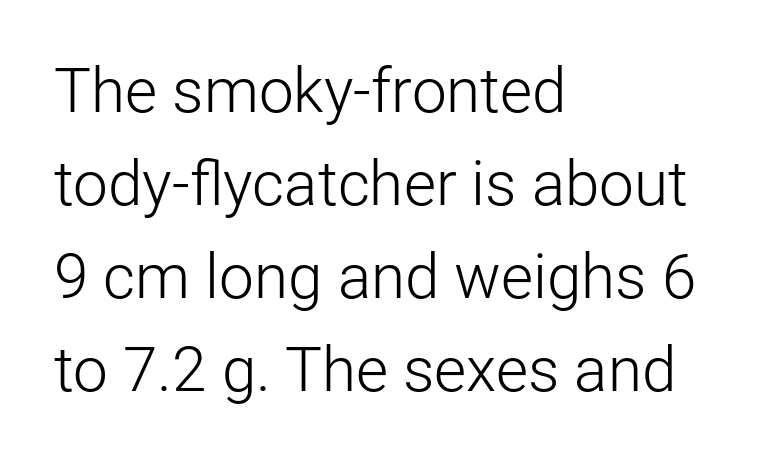
The image shows 62 px light sans-serif type, upright; set left-aligned, normal line spacing (1.5x), normal letter spacing, not underlined; low stroke contrast and a medium x-height.
